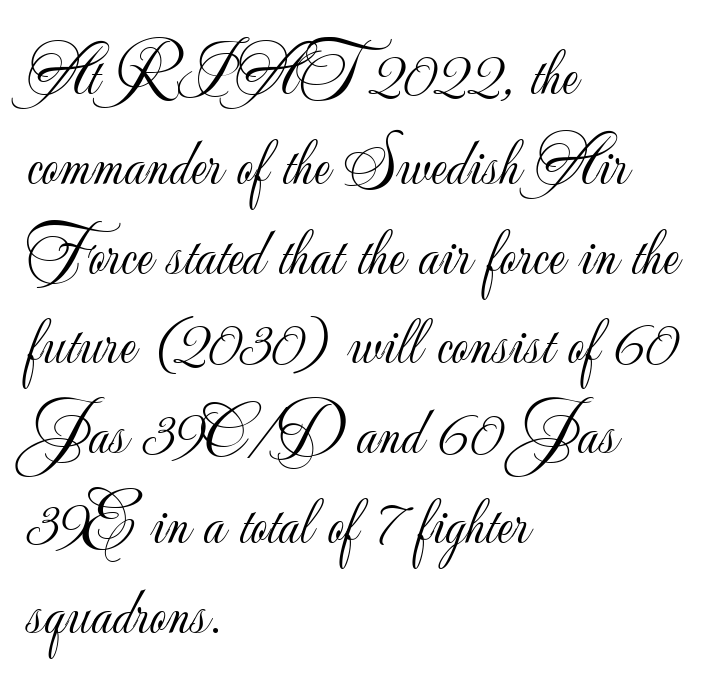
Q: Is the text bold? A: No.
Q: Is the text italic (slanted)? A: Yes.
Q: Is the typeface a serif or a sans-serif typeface? A: Sans-serif.
Q: Is the text underlined? A: No.
Q: How is the paragraph aligned? A: Left-aligned.
Q: Is the spacing between letters normal or unusually wide? A: Normal.
Q: Is the spacing between lines tight, normal or loose? A: Normal.
Q: Width (condensed, normal, or wide)? A: Normal.
Q: Stroke contrast? A: Low.
Q: x-height? A: Small.
Q: Monospaced? A: No.
